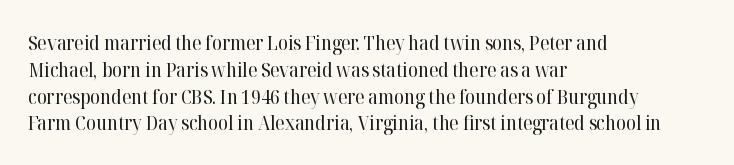
The image shows 20 px text type, upright; set left-aligned, normal line spacing (1.34x), normal letter spacing, not underlined.
